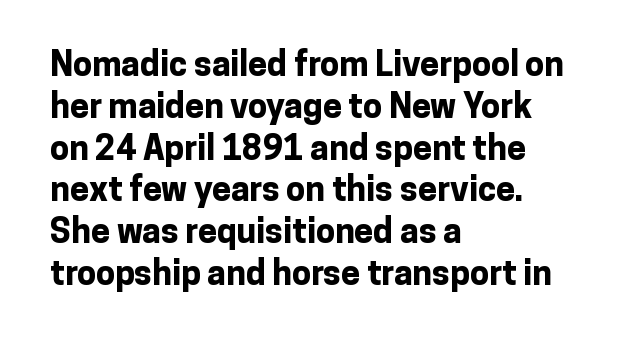
Q: Is the text bold? A: Yes.
Q: Is the text italic (slanted)? A: No, it is upright.
Q: Is the typeface a serif or a sans-serif typeface? A: Sans-serif.
Q: Is the text underlined? A: No.
Q: How is the paragraph aligned? A: Left-aligned.
Q: Is the spacing between letters normal or unusually wide? A: Normal.
Q: Width (condensed, normal, or wide)? A: Normal.
Q: Stroke contrast? A: Low.
Q: x-height? A: Medium.
Q: Monospaced? A: No.
